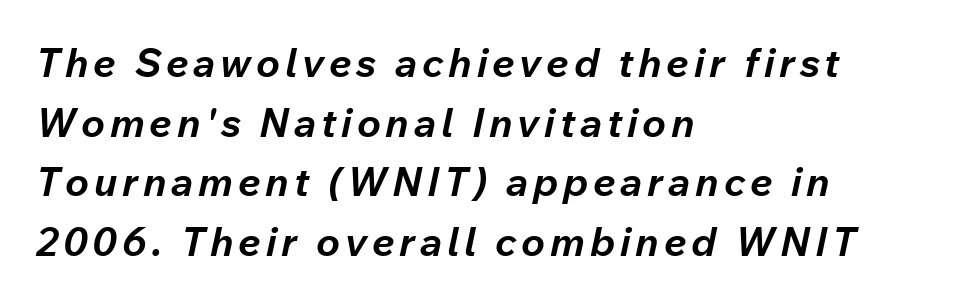
{"italic": "yes", "lean": "right", "slant_degrees": 12, "bold": "yes", "weight": "bold", "width": "normal", "stroke_contrast": "low", "x_height": "medium", "monospaced": "no", "underline": "no", "align": "left", "line_spacing": "normal", "line_spacing_ratio": 1.49, "glyph_px": 40}
